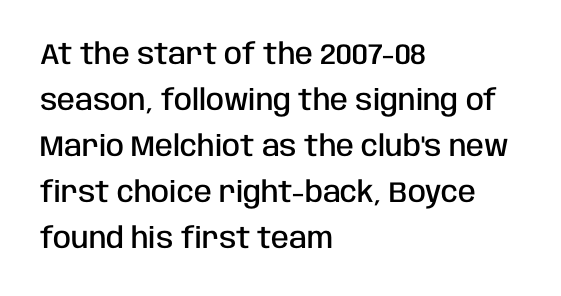
Q: Is the text bold? A: Semi-bold.
Q: Is the text italic (slanted)? A: No, it is upright.
Q: Is the typeface a serif or a sans-serif typeface? A: Sans-serif.
Q: Is the text underlined? A: No.
Q: How is the paragraph aligned? A: Left-aligned.
Q: Is the spacing between letters normal or unusually wide? A: Normal.
Q: Is the spacing between lines tight, normal or loose? A: Normal.
Q: Width (condensed, normal, or wide)? A: Condensed.
Q: Stroke contrast? A: Low.
Q: x-height? A: Large.
Q: Monospaced? A: No.
